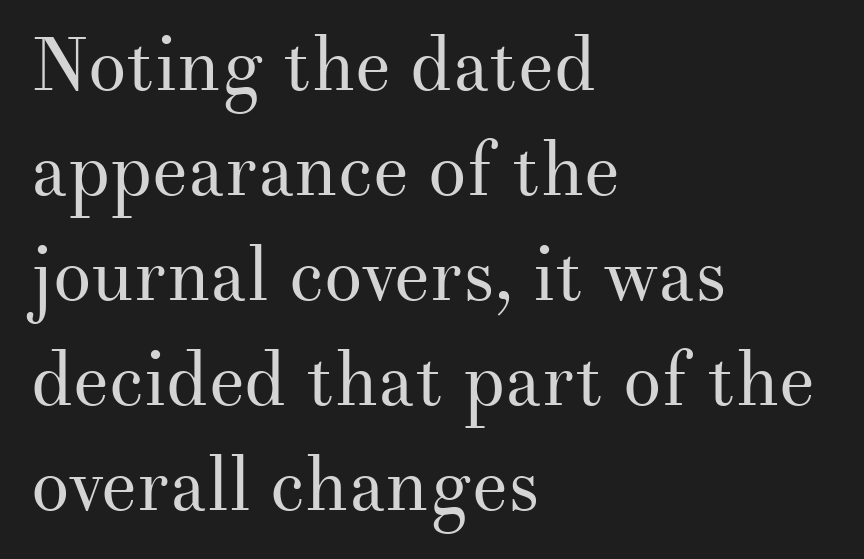
Q: Is the text bold? A: No.
Q: Is the text italic (slanted)? A: No, it is upright.
Q: Is the typeface a serif or a sans-serif typeface? A: Serif.
Q: Is the text underlined? A: No.
Q: How is the paragraph aligned? A: Left-aligned.
Q: Is the spacing between letters normal or unusually wide? A: Normal.
Q: Is the spacing between lines tight, normal or loose? A: Normal.
Q: Width (condensed, normal, or wide)? A: Normal.
Q: Stroke contrast? A: Medium.
Q: x-height? A: Small.
Q: Monospaced? A: No.
